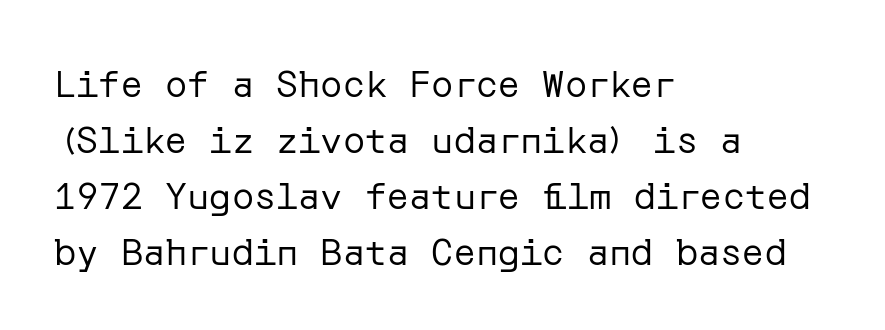
Typeset ragged right — the left edge is the straight one. A typesetter would label this face a sans. Horizontal bands of white between lines are of average thickness. Posture: upright roman. Tracking value appears to be zero — textbook default spacing.
